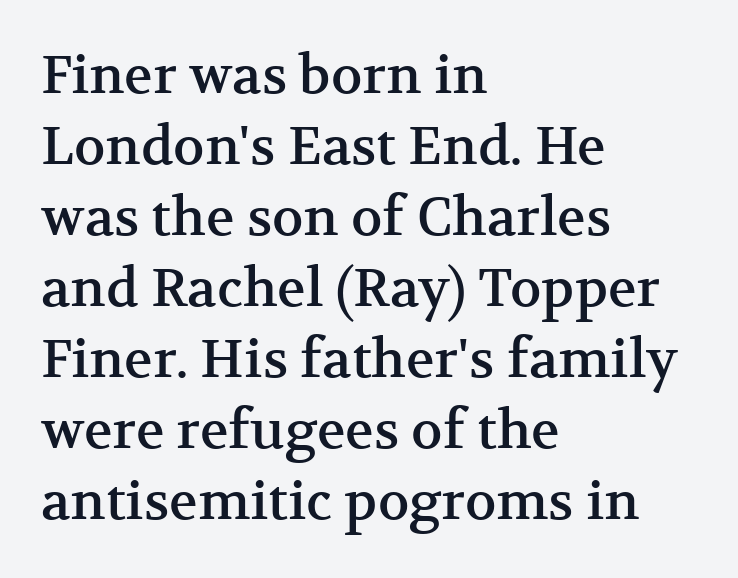
Only glyphs here, with clear space below each row. The passage is arranged the way most books set body copy — flush left. The type sits square on the baseline with zero lean. Reading down the column, the eye jumps a familiar distance to each next line. These lines keep a tight, regular rhythm from letter to letter. Serif or sans? Serif — the stroke terminals have little feet.
